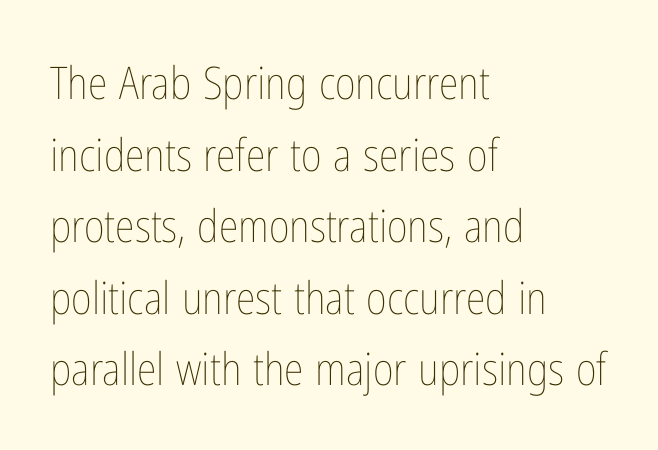
The image shows 45 px thin, condensed type, upright; set left-aligned, normal line spacing (1.59x), normal letter spacing, not underlined; low stroke contrast and a medium x-height.
